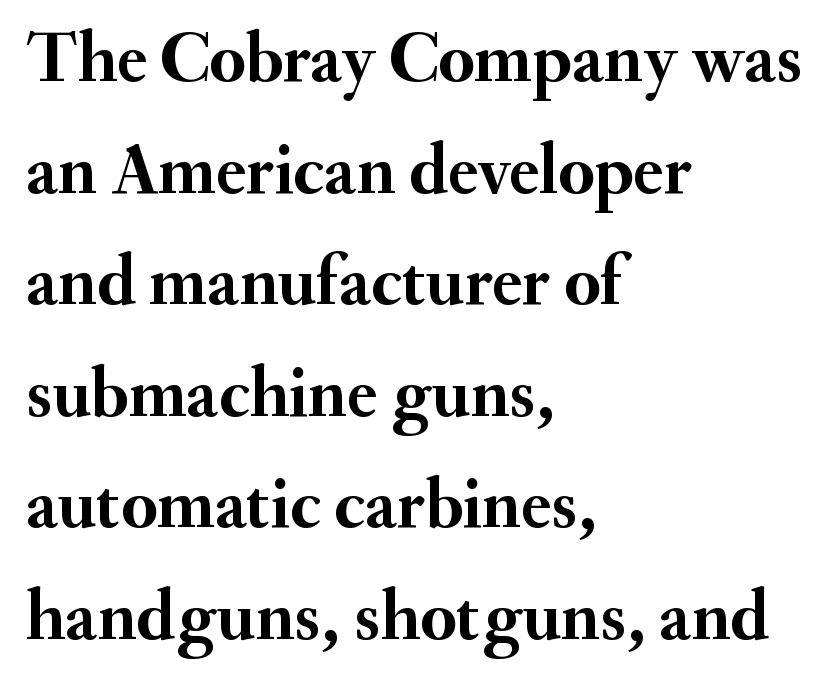
The image shows 72 px semibold serif type, upright; set left-aligned, normal line spacing (1.55x), normal letter spacing, not underlined; medium stroke contrast and a small x-height.
